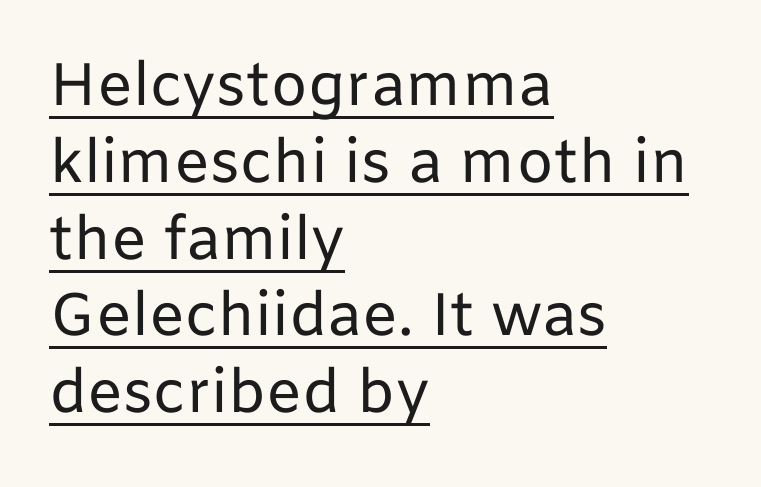
{"serif": "no", "italic": "no", "bold": "no", "weight": "regular", "width": "normal", "stroke_contrast": "low", "x_height": "medium", "monospaced": "no", "underline": "yes", "align": "left", "line_spacing": "normal", "line_spacing_ratio": 1.28, "letter_spacing": "normal", "letter_spacing_em": 0.0, "glyph_px": 60}
